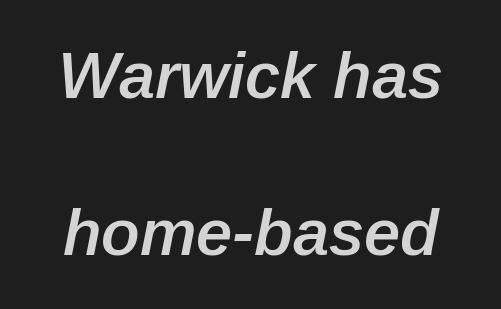
Q: Is the text bold? A: Semi-bold.
Q: Is the text italic (slanted)? A: Yes, it leans right by about 12 degrees.
Q: Is the text underlined? A: No.
Q: Is the spacing between letters normal or unusually wide? A: Normal.
Q: Is the spacing between lines tight, normal or loose? A: Loose.
Q: Width (condensed, normal, or wide)? A: Normal.
Q: Stroke contrast? A: Low.
Q: x-height? A: Medium.
Q: Monospaced? A: No.
